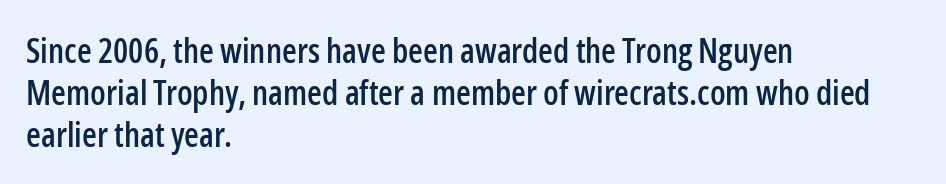
{"serif": "no", "italic": "no", "width": "condensed", "stroke_contrast": "low", "x_height": "medium", "monospaced": "no", "underline": "no", "align": "left", "line_spacing_ratio": 1.24, "letter_spacing": "normal", "letter_spacing_em": 0.0, "glyph_px": 34}
